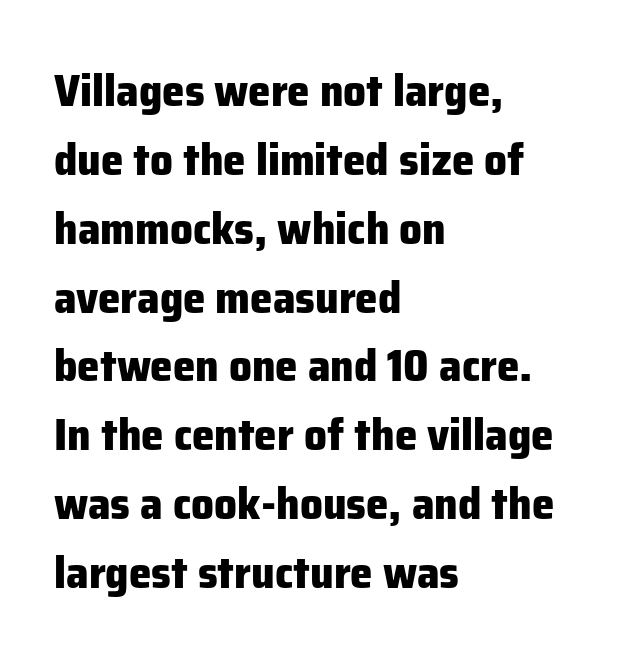
{"serif": "no", "italic": "no", "bold": "yes", "weight": "heavy", "width": "normal", "stroke_contrast": "low", "x_height": "medium", "monospaced": "no", "underline": "no", "align": "left", "line_spacing": "normal", "line_spacing_ratio": 1.53, "letter_spacing": "normal", "letter_spacing_em": 0.0, "glyph_px": 45}
